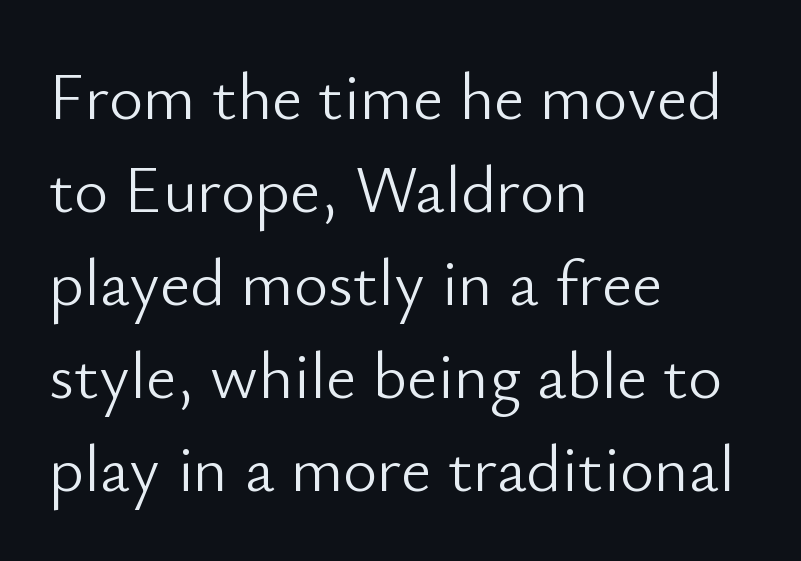
Q: Is the text bold? A: No.
Q: Is the text italic (slanted)? A: No, it is upright.
Q: Is the typeface a serif or a sans-serif typeface? A: Sans-serif.
Q: Is the text underlined? A: No.
Q: How is the paragraph aligned? A: Left-aligned.
Q: Is the spacing between letters normal or unusually wide? A: Normal.
Q: Is the spacing between lines tight, normal or loose? A: Normal.
Q: Width (condensed, normal, or wide)? A: Normal.
Q: Stroke contrast? A: Low.
Q: x-height? A: Small.
Q: Monospaced? A: No.
